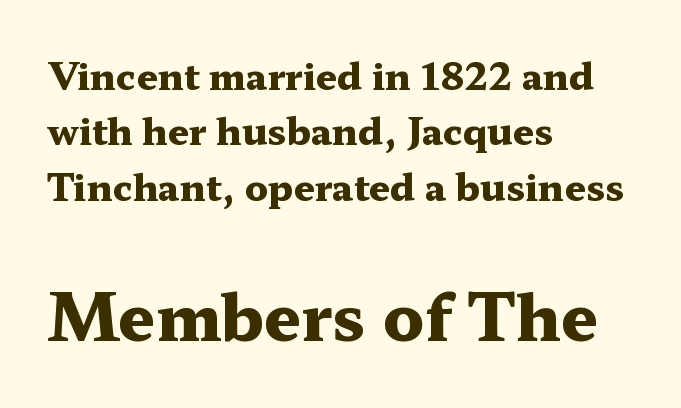
The image shows 65 px heavy, wide serif type, upright; set left-aligned, normal line spacing (1.5x), normal letter spacing, not underlined; the second (bottom) block is 1.76x larger; medium stroke contrast and a medium x-height.
